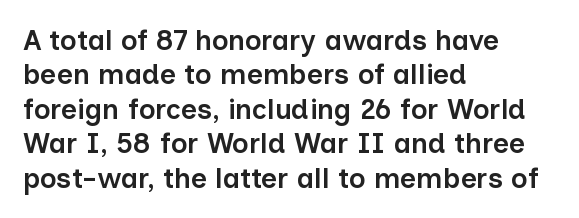
{"serif": "no", "italic": "no", "bold": "semi", "weight": "semibold", "width": "normal", "stroke_contrast": "low", "x_height": "medium", "monospaced": "no", "underline": "no", "align": "left", "line_spacing_ratio": 1.23, "letter_spacing": "normal", "letter_spacing_em": 0.0, "glyph_px": 28}
